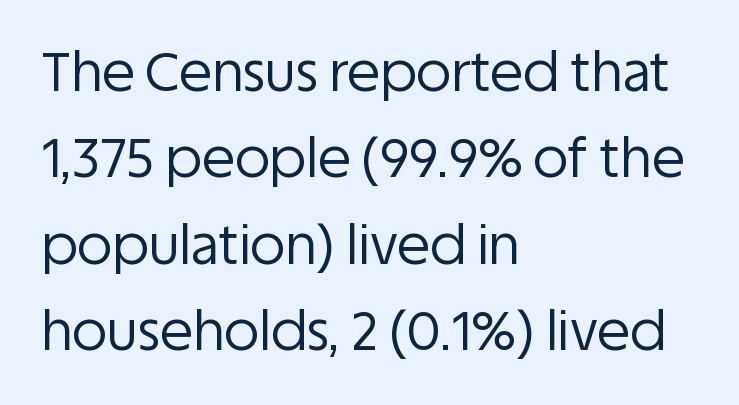
{"serif": "no", "italic": "no", "bold": "no", "weight": "regular", "width": "normal", "stroke_contrast": "low", "x_height": "large", "monospaced": "no", "underline": "no", "align": "left", "line_spacing": "normal", "line_spacing_ratio": 1.6, "letter_spacing": "normal", "letter_spacing_em": 0.0, "glyph_px": 54}
